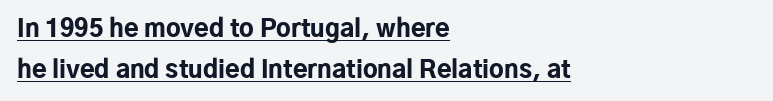
Every character sits straight up, as roman type does. If you drew a ruler down the left edge, every line would touch it. You can see a thin bar hugging the bottom of the glyphs. The type is set solid horizontally, with unmodified tracking.
